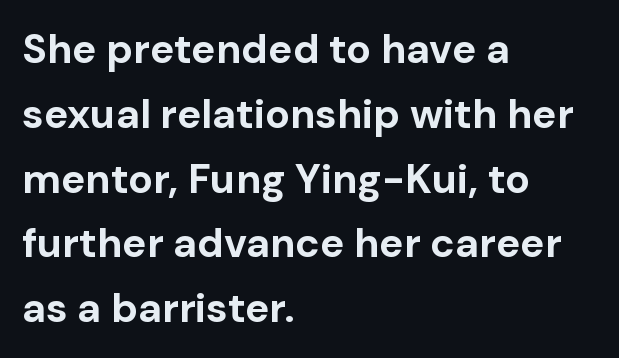
Q: Is the text bold? A: Yes.
Q: Is the text italic (slanted)? A: No, it is upright.
Q: Is the typeface a serif or a sans-serif typeface? A: Sans-serif.
Q: Is the text underlined? A: No.
Q: How is the paragraph aligned? A: Left-aligned.
Q: Is the spacing between letters normal or unusually wide? A: Normal.
Q: Is the spacing between lines tight, normal or loose? A: Normal.
Q: Width (condensed, normal, or wide)? A: Normal.
Q: Stroke contrast? A: Low.
Q: x-height? A: Medium.
Q: Monospaced? A: No.
